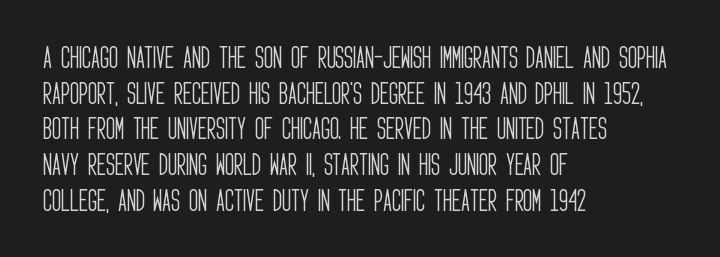
{"italic": "no", "bold": "no", "underline": "no", "align": "left", "line_spacing": "normal", "line_spacing_ratio": 1.43, "letter_spacing": "normal", "letter_spacing_em": 0.0, "glyph_px": 25}
